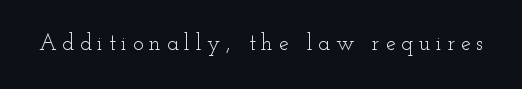
Tracking value appears strongly positive — letters spread wide. Ink coverage per letter is moderate at most. The lettering holds an erect, upright posture throughout. The space directly below the letters is spotless.
